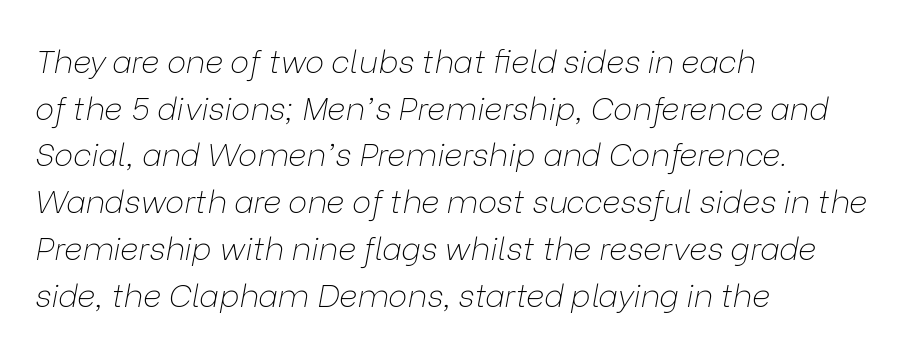
Q: Is the text bold? A: No.
Q: Is the text italic (slanted)? A: Yes, it leans right by about 9 degrees.
Q: Is the text underlined? A: No.
Q: How is the paragraph aligned? A: Left-aligned.
Q: Is the spacing between letters normal or unusually wide? A: Normal.
Q: Is the spacing between lines tight, normal or loose? A: Normal.
Q: Width (condensed, normal, or wide)? A: Normal.
Q: Stroke contrast? A: Low.
Q: x-height? A: Medium.
Q: Monospaced? A: No.
